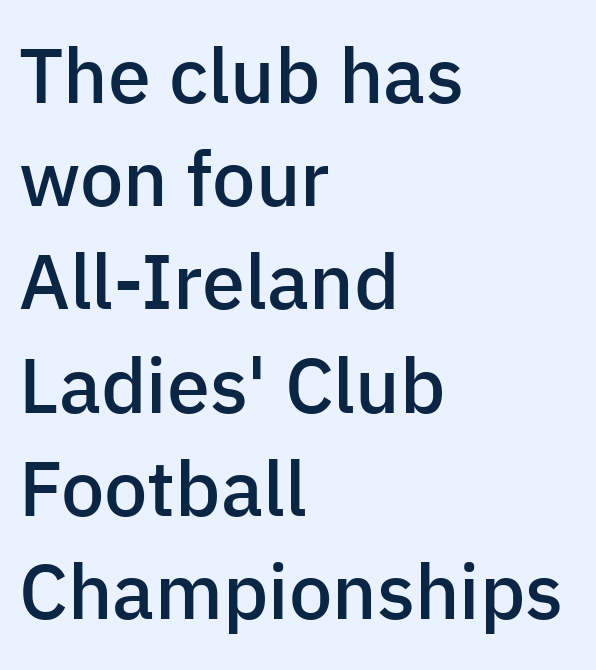
Here the designer chose a conventional face with non-uniform glyph widths. Bare-footed words on every line. The text block is weighted toward the left margin, trailing off unevenly rightward. Nobody touched the tracking dial on this one. The letters stand straight up with perfectly vertical stems. The typesetting leans somewhat heavy: a semibold.
